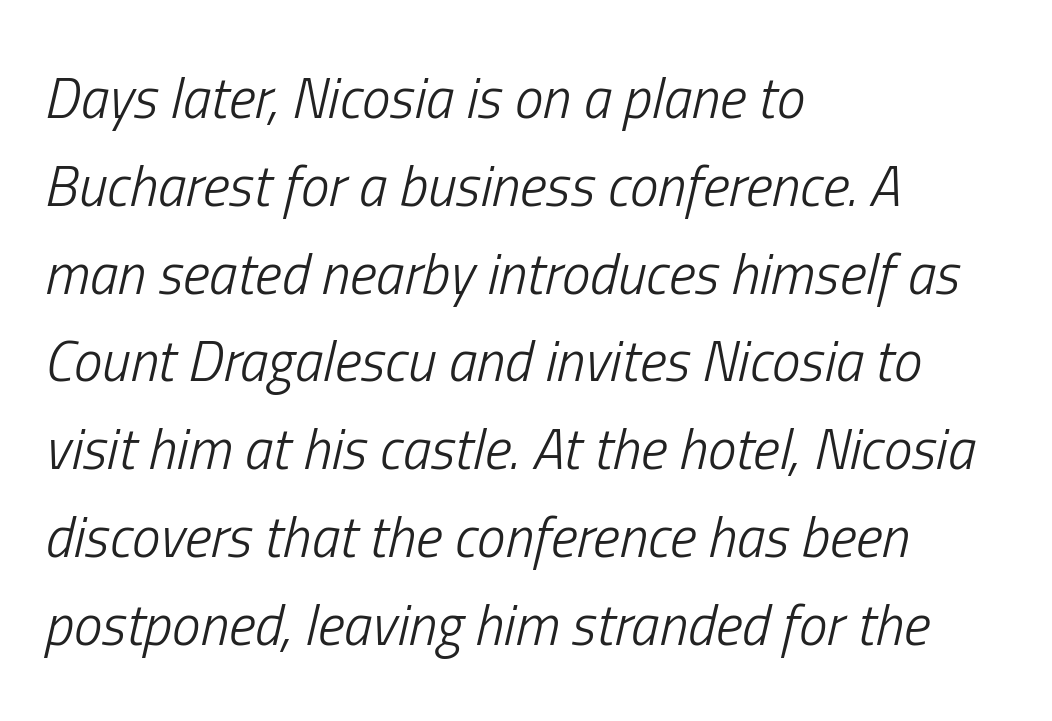
{"italic": "yes", "lean": "right", "slant_degrees": 13, "bold": "no", "weight": "light", "width": "condensed", "stroke_contrast": "low", "x_height": "medium", "monospaced": "no", "underline": "no", "align": "left", "line_spacing": "normal", "line_spacing_ratio": 1.54, "letter_spacing": "normal", "letter_spacing_em": 0.0, "glyph_px": 57}
